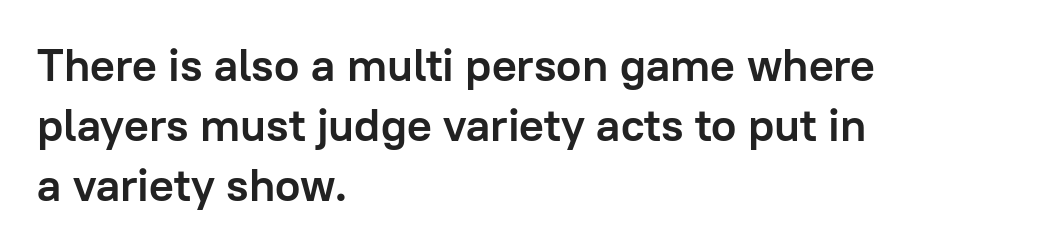
Q: Is the text bold? A: Yes.
Q: Is the text italic (slanted)? A: No, it is upright.
Q: Is the typeface a serif or a sans-serif typeface? A: Sans-serif.
Q: Is the text underlined? A: No.
Q: How is the paragraph aligned? A: Left-aligned.
Q: Is the spacing between letters normal or unusually wide? A: Normal.
Q: Is the spacing between lines tight, normal or loose? A: Normal.
Q: Width (condensed, normal, or wide)? A: Normal.
Q: Stroke contrast? A: Low.
Q: x-height? A: Medium.
Q: Monospaced? A: No.
